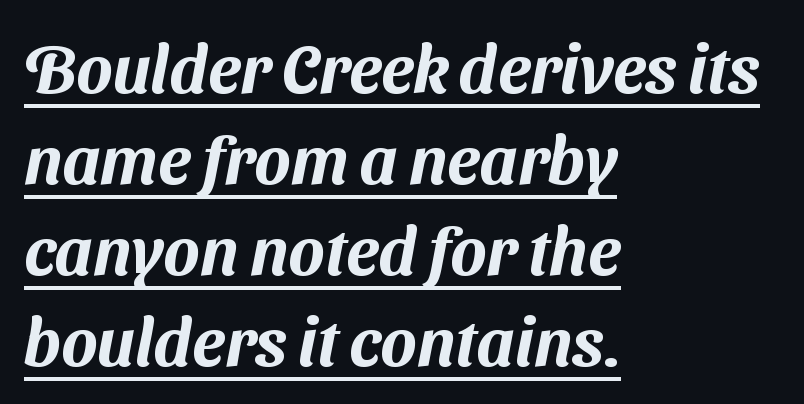
{"serif": "no", "width": "normal", "stroke_contrast": "medium", "x_height": "medium", "monospaced": "no", "underline": "yes", "align": "left", "line_spacing": "normal", "line_spacing_ratio": 1.36, "letter_spacing": "normal", "letter_spacing_em": 0.0, "glyph_px": 67}
